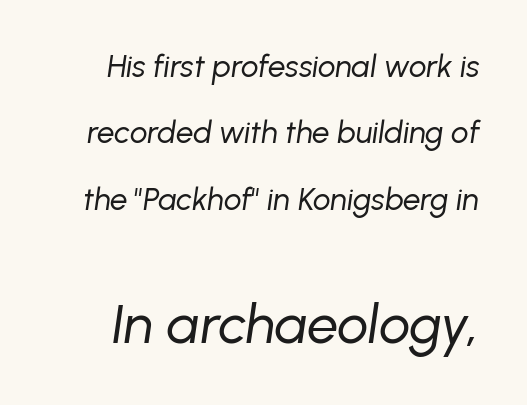
Q: Is the text bold? A: No.
Q: Is the text italic (slanted)? A: Yes, it leans right by about 8 degrees.
Q: Is the text underlined? A: No.
Q: Is the spacing between letters normal or unusually wide? A: Normal.
Q: Is the spacing between lines tight, normal or loose? A: Loose.
Q: Which block of text is set in a larger size, the first (top) or the second (bottom)? A: The second (bottom) one.
Q: Width (condensed, normal, or wide)? A: Normal.
Q: Stroke contrast? A: Low.
Q: x-height? A: Medium.
Q: Monospaced? A: No.
